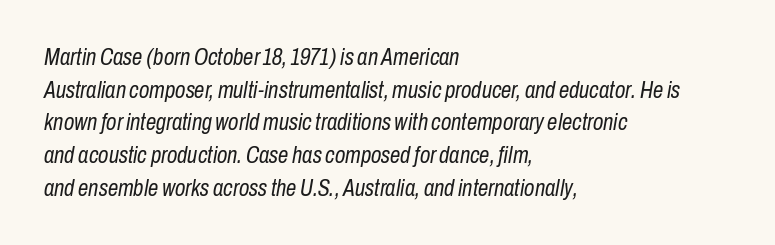
Q: Is the text bold? A: No.
Q: Is the text italic (slanted)? A: Yes, it leans right by about 10 degrees.
Q: Is the text underlined? A: No.
Q: How is the paragraph aligned? A: Left-aligned.
Q: Is the spacing between letters normal or unusually wide? A: Normal.
Q: Is the spacing between lines tight, normal or loose? A: Normal.
